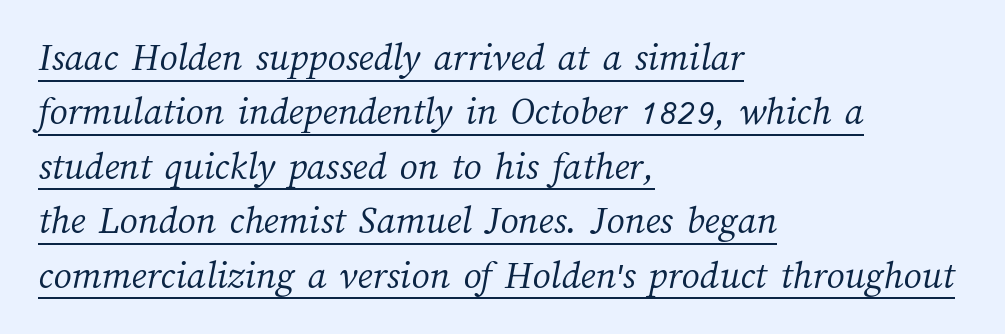
Does extra space separate the letters? No, they use regular spacing. Check the space under the baseline: a stroke is drawn there. The letters look calm and open, with moderate or lighter stems. Line beginnings align vertically; line endings do not.
